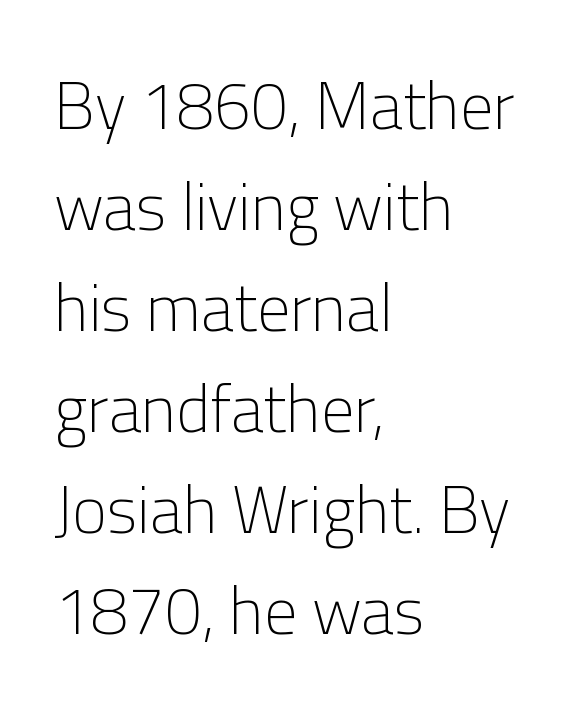
Q: Is the text bold? A: No.
Q: Is the text italic (slanted)? A: No, it is upright.
Q: Is the typeface a serif or a sans-serif typeface? A: Sans-serif.
Q: Is the text underlined? A: No.
Q: How is the paragraph aligned? A: Left-aligned.
Q: Is the spacing between letters normal or unusually wide? A: Normal.
Q: Is the spacing between lines tight, normal or loose? A: Normal.
Q: Width (condensed, normal, or wide)? A: Normal.
Q: Stroke contrast? A: Low.
Q: x-height? A: Medium.
Q: Monospaced? A: No.
